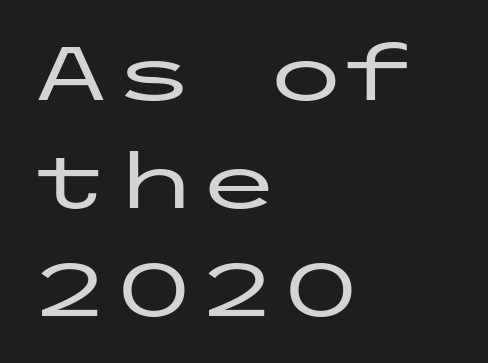
Q: Is the text italic (slanted)? A: No, it is upright.
Q: Is the typeface a serif or a sans-serif typeface? A: Sans-serif.
Q: Is the text underlined? A: No.
Q: How is the paragraph aligned? A: Left-aligned.
Q: Is the spacing between letters normal or unusually wide? A: Normal.
Q: Is the spacing between lines tight, normal or loose? A: Normal.
Q: Width (condensed, normal, or wide)? A: Wide.
Q: Stroke contrast? A: Low.
Q: x-height? A: Medium.
